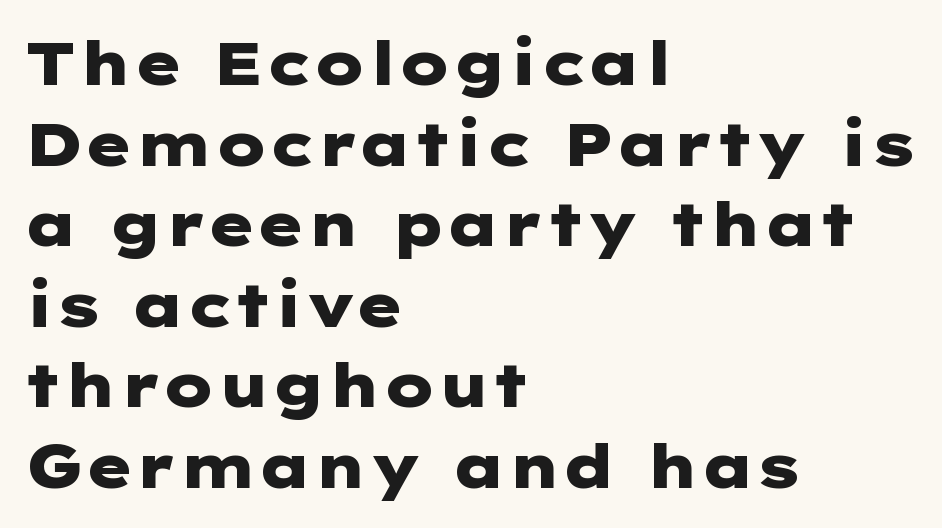
The image shows 61 px heavy, wide sans-serif type, upright; set left-aligned, normal line spacing (1.32x), normal letter spacing, not underlined; low stroke contrast and a medium x-height.
